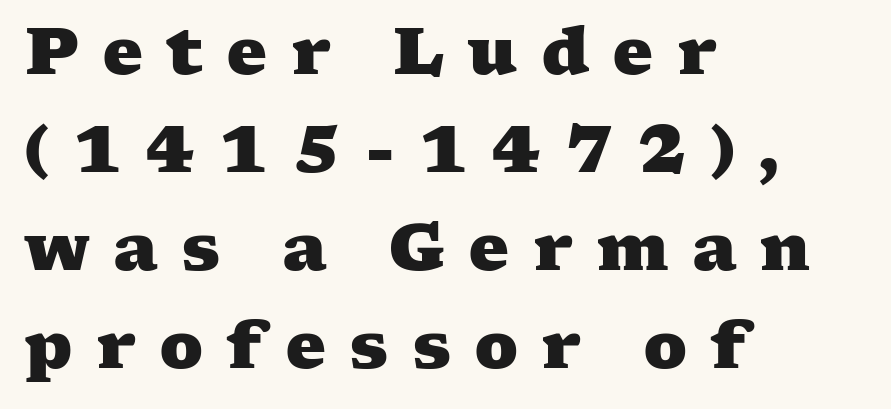
Q: Is the text bold? A: Yes.
Q: Is the typeface a serif or a sans-serif typeface? A: Serif.
Q: Is the text underlined? A: No.
Q: How is the paragraph aligned? A: Left-aligned.
Q: Is the spacing between letters normal or unusually wide? A: Unusually wide.
Q: Is the spacing between lines tight, normal or loose? A: Normal.
Q: Width (condensed, normal, or wide)? A: Wide.
Q: Stroke contrast? A: Medium.
Q: x-height? A: Medium.
Q: Monospaced? A: No.
